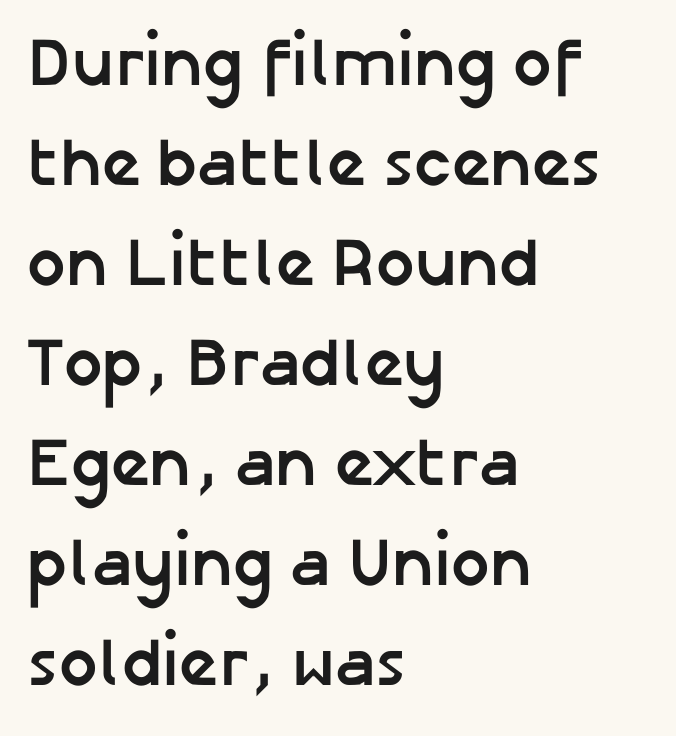
The space between consecutive lines is moderate. Does the type have serifs? No, each stem ends abruptly. The compositor pushed each line to the left boundary. Its strokes are broad and dark, the hallmark of bold type.
